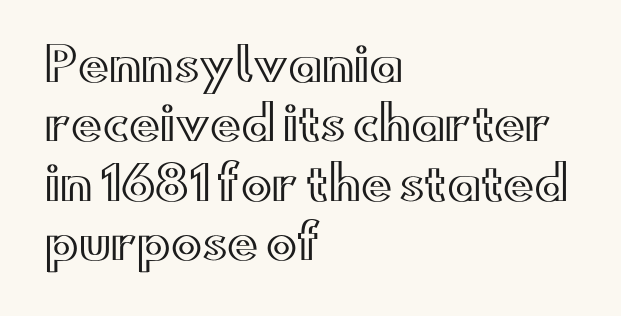
Q: Is the text italic (slanted)? A: No, it is upright.
Q: Is the text underlined? A: No.
Q: How is the paragraph aligned? A: Left-aligned.
Q: Is the spacing between letters normal or unusually wide? A: Normal.
Q: Is the spacing between lines tight, normal or loose? A: Normal.
Q: Width (condensed, normal, or wide)? A: Wide.
Q: x-height? A: Small.
Q: Monospaced? A: No.
